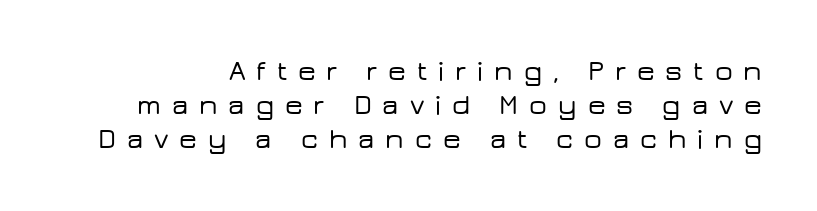
The lettering holds an erect, upright posture throughout. Tracking here is generous; glyphs stand well apart from one another. Each letter keeps its own natural width here, so spacing adapts to shape. The zone under the glyphs is completely vacant. The type family on display is of the sans-serif kind.
